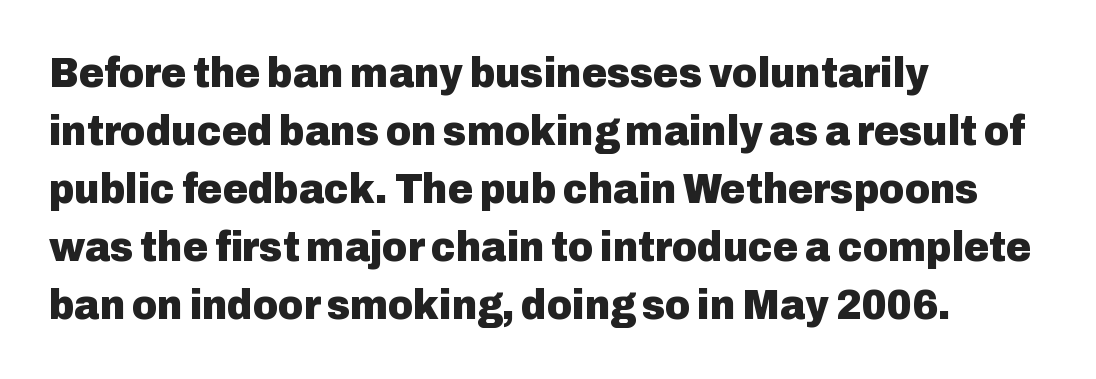
The image shows 43 px heavy sans-serif type, upright; set left-aligned, normal line spacing (1.35x), normal letter spacing, not underlined; low stroke contrast and a medium x-height.
